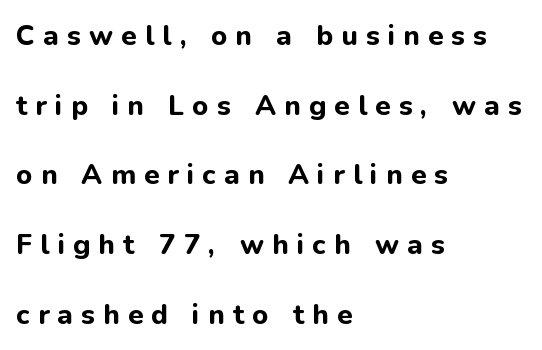
The rendering inserts visible extra space after every character. Every row of glyphs begins at an identical x-position on the left. Weight check: bold — yes, fully. A bare baseline throughout the passage.
